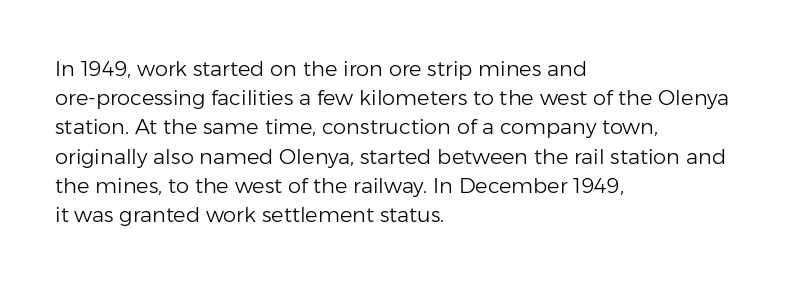
Q: Is the text bold? A: No.
Q: Is the text italic (slanted)? A: No, it is upright.
Q: Is the text underlined? A: No.
Q: How is the paragraph aligned? A: Left-aligned.
Q: Is the spacing between letters normal or unusually wide? A: Normal.
Q: Is the spacing between lines tight, normal or loose? A: Normal.
